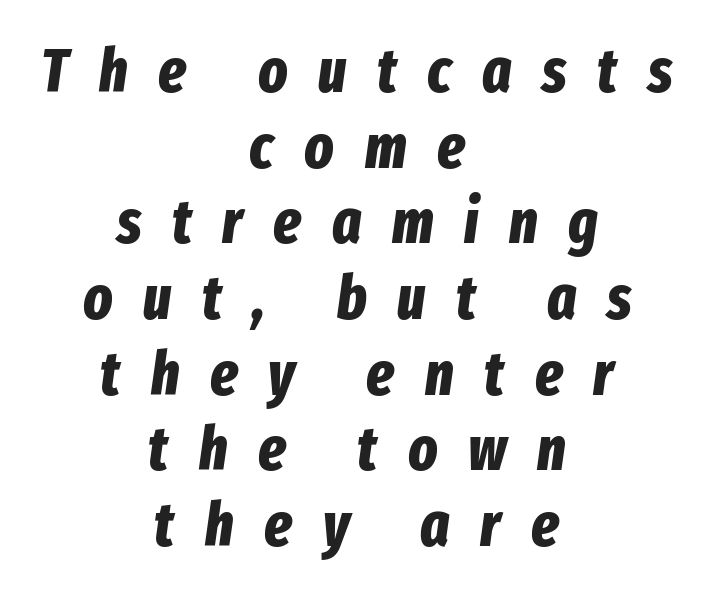
The image shows 61 px bold, condensed type, italic (leaning right); set centered, line spacing 1.24x, unusually wide letter spacing (+0.5 em), not underlined; low stroke contrast and a medium x-height.
